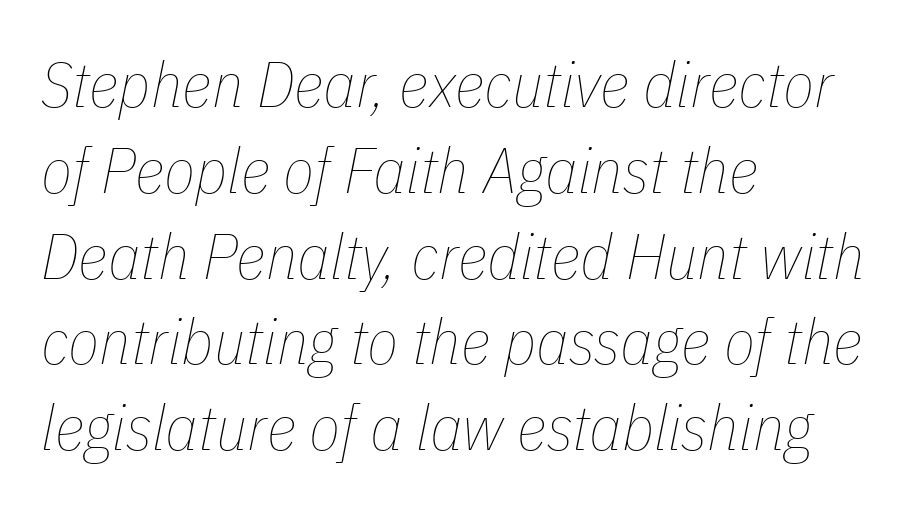
The image shows 64 px thin, condensed type, italic (leaning right); set left-aligned, normal line spacing (1.34x), normal letter spacing, not underlined; low stroke contrast and a medium x-height.
